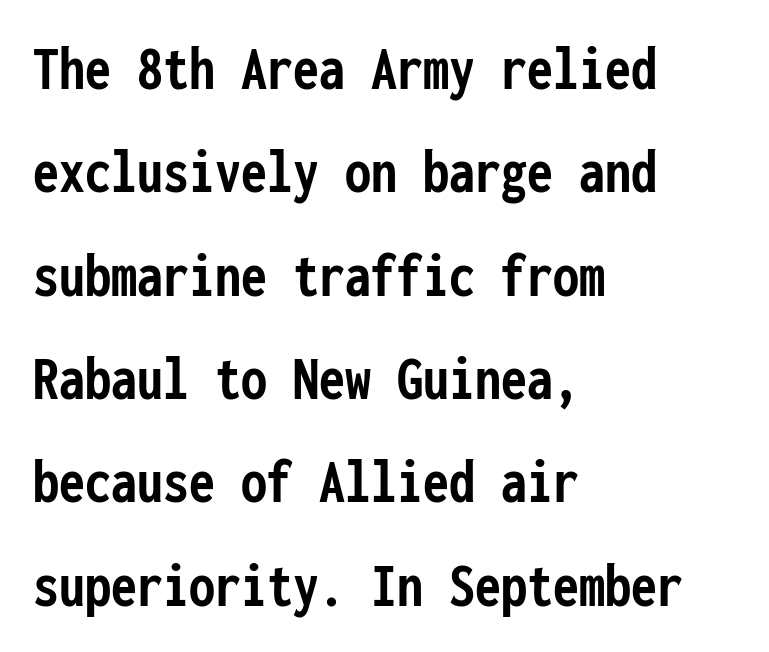
Q: Is the text bold? A: Yes.
Q: Is the text italic (slanted)? A: No, it is upright.
Q: Is the typeface a serif or a sans-serif typeface? A: Sans-serif.
Q: Is the text underlined? A: No.
Q: How is the paragraph aligned? A: Left-aligned.
Q: Is the spacing between letters normal or unusually wide? A: Normal.
Q: Is the spacing between lines tight, normal or loose? A: Normal.
Q: Width (condensed, normal, or wide)? A: Condensed.
Q: Stroke contrast? A: Low.
Q: x-height? A: Medium.
Q: Monospaced? A: Yes.
